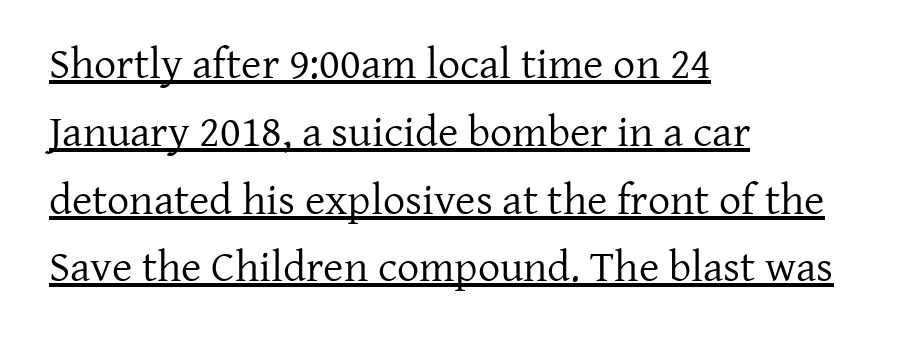
Unlike italic type, these characters show no tilt at all. The letters sit at their default tracking, neither squeezed nor spread. Check the space under the baseline: a stroke is drawn there. The typesetter chose a ragged-right arrangement here.
